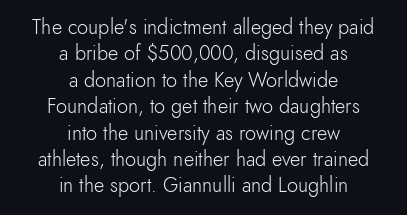
Q: Is the text bold? A: No.
Q: Is the text italic (slanted)? A: No, it is upright.
Q: Is the text underlined? A: No.
Q: How is the paragraph aligned? A: Centered.
Q: Is the spacing between letters normal or unusually wide? A: Normal.
Q: Is the spacing between lines tight, normal or loose? A: Normal.
